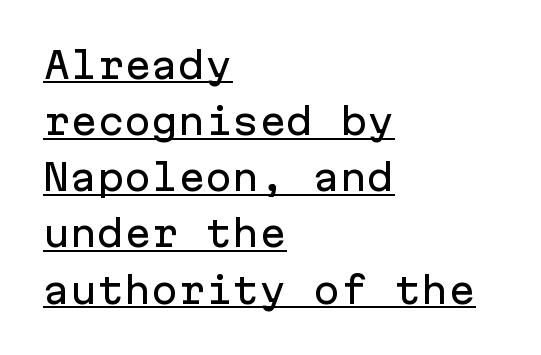
Letterform terminals end flat and unadorned throughout the passage. Horizontally, the lines are justified to the leading edge only. Every word sits above its own underline. Letter spacing: default. Every character here occupies the same horizontal width, giving the sample a typewriter-like rhythm. You can tell it's not italic because the verticals are truly vertical.
